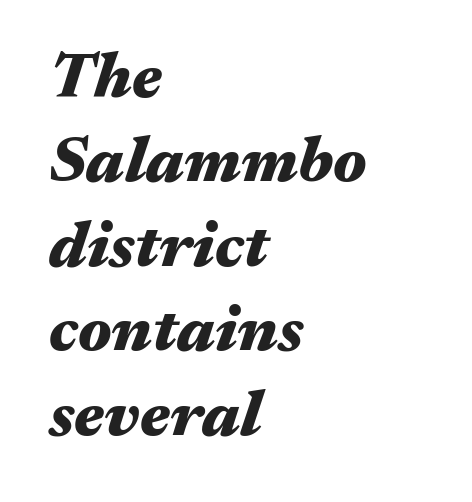
Q: Is the text bold? A: Yes.
Q: Is the text italic (slanted)? A: Yes, it leans right by about 17 degrees.
Q: Is the text underlined? A: No.
Q: How is the paragraph aligned? A: Left-aligned.
Q: Is the spacing between letters normal or unusually wide? A: Normal.
Q: Is the spacing between lines tight, normal or loose? A: Normal.
Q: Width (condensed, normal, or wide)? A: Wide.
Q: Stroke contrast? A: Medium.
Q: x-height? A: Medium.
Q: Monospaced? A: No.
